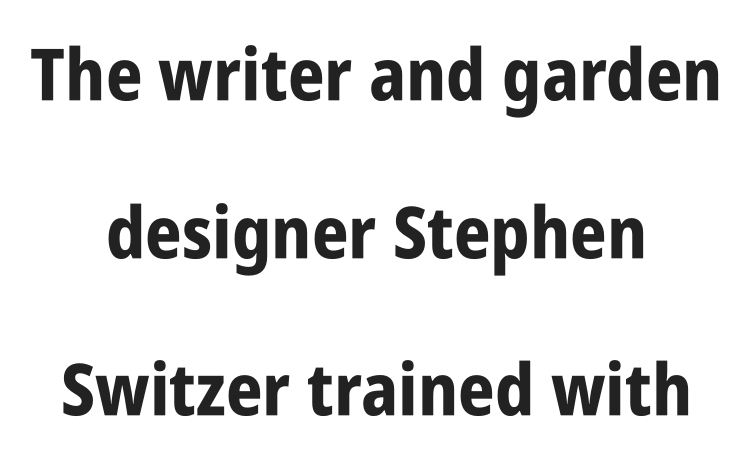
{"serif": "no", "italic": "no", "bold": "yes", "weight": "bold", "width": "condensed", "stroke_contrast": "low", "x_height": "large", "monospaced": "no", "underline": "no", "align": "center", "line_spacing": "loose", "line_spacing_ratio": 2.19, "letter_spacing": "normal", "letter_spacing_em": 0.0, "glyph_px": 72}
